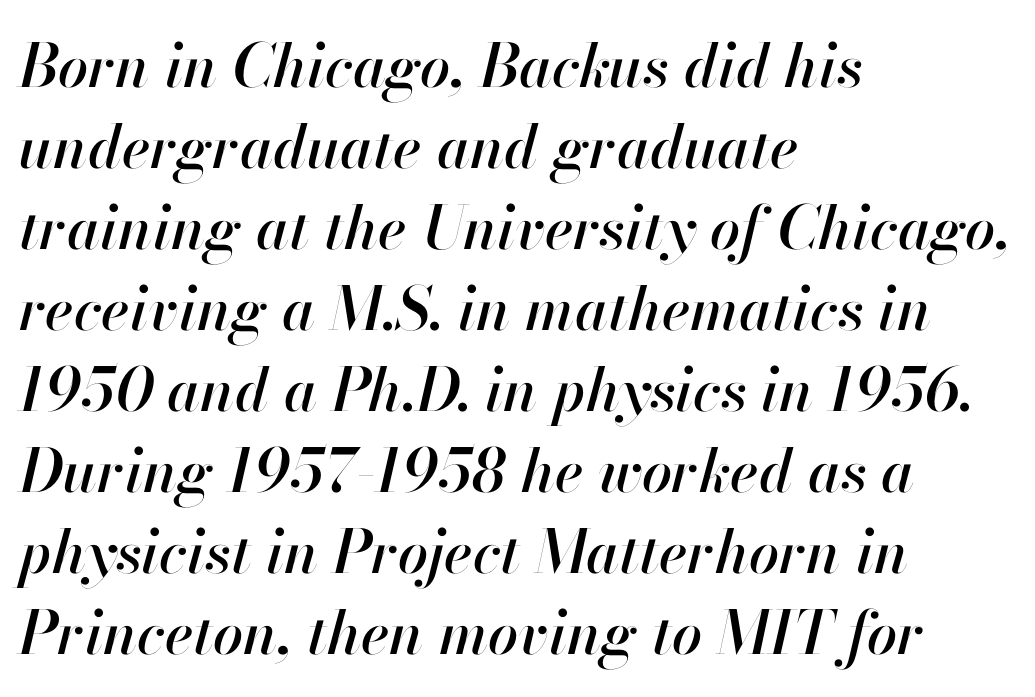
Q: Is the text italic (slanted)? A: Yes, it leans right by about 13 degrees.
Q: Is the text underlined? A: No.
Q: How is the paragraph aligned? A: Left-aligned.
Q: Is the spacing between letters normal or unusually wide? A: Normal.
Q: Is the spacing between lines tight, normal or loose? A: Normal.
Q: Width (condensed, normal, or wide)? A: Normal.
Q: Stroke contrast? A: High.
Q: x-height? A: Small.
Q: Monospaced? A: No.
